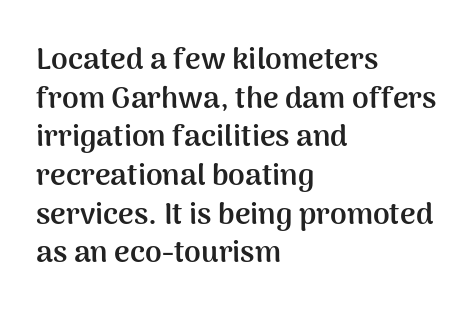
The characters look thick and weighty, a clear bold. One-word summary of the alignment: left. Character widths vary here, with narrow letters taking less room than wide ones. Are there feet on the stems? There aren't — it's a sans.
